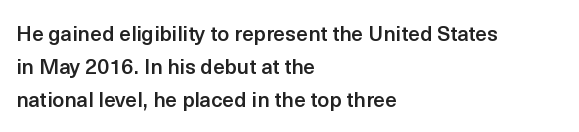
A typesetter would call this zero additional tracking. The foot of each line stays bare and open. Whoever set this chose a conventional vertical rhythm. Short and long lines alike share a common starting point at left. Stems and bowls a touch heavier than normal — semibold. The lettering stays uniformly vertical, giving the passage a roman look.
